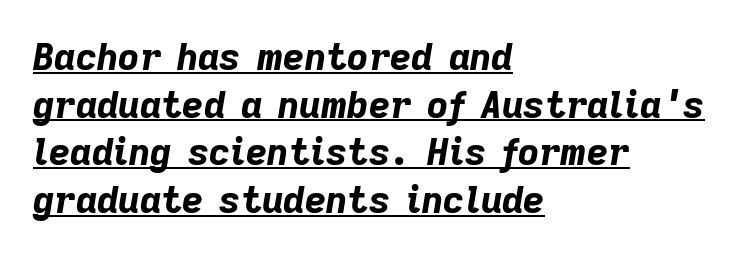
Q: Is the text bold? A: Yes.
Q: Is the text italic (slanted)? A: Yes, it leans right by about 9 degrees.
Q: Is the text underlined? A: Yes.
Q: How is the paragraph aligned? A: Left-aligned.
Q: Is the spacing between letters normal or unusually wide? A: Normal.
Q: Is the spacing between lines tight, normal or loose? A: Normal.
Q: Width (condensed, normal, or wide)? A: Normal.
Q: Stroke contrast? A: Low.
Q: x-height? A: Medium.
Q: Monospaced? A: No.
